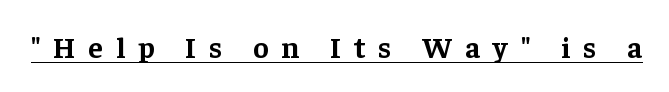
{"serif": "yes", "italic": "no", "bold": "yes", "weight": "bold", "width": "normal", "stroke_contrast": "low", "x_height": "medium", "monospaced": "no", "underline": "yes", "letter_spacing": "wide", "letter_spacing_em": 0.45, "glyph_px": 29}
